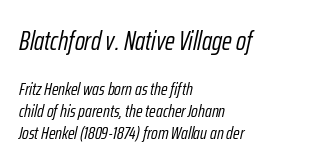
Q: Is the text bold? A: No.
Q: Is the text italic (slanted)? A: Yes, it leans right by about 12 degrees.
Q: Is the text underlined? A: No.
Q: How is the paragraph aligned? A: Left-aligned.
Q: Is the spacing between letters normal or unusually wide? A: Normal.
Q: Which block of text is set in a larger size, the first (top) or the second (bottom)? A: The first (top) one.
